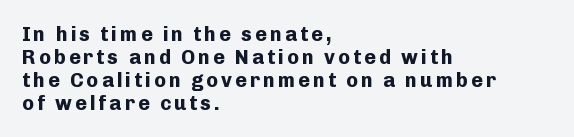
Q: Is the text bold? A: Yes.
Q: Is the text italic (slanted)? A: No, it is upright.
Q: Is the text underlined? A: No.
Q: How is the paragraph aligned? A: Left-aligned.
Q: Is the spacing between lines tight, normal or loose? A: Tight.
